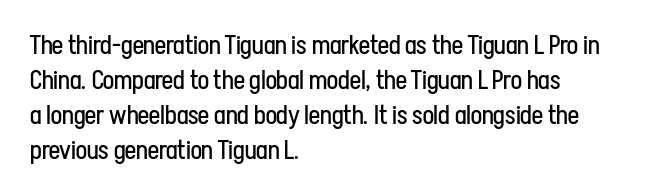
Q: Is the text bold? A: No.
Q: Is the text italic (slanted)? A: No, it is upright.
Q: Is the text underlined? A: No.
Q: How is the paragraph aligned? A: Left-aligned.
Q: Is the spacing between letters normal or unusually wide? A: Normal.
Q: Is the spacing between lines tight, normal or loose? A: Normal.
